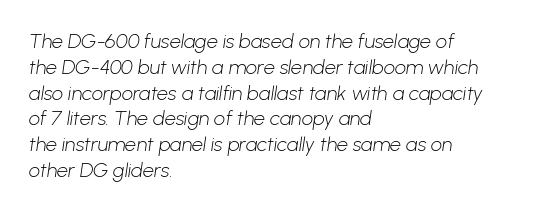
The image shows 20 px text type; set left-aligned, normal line spacing (1.29x), normal letter spacing, not underlined.
